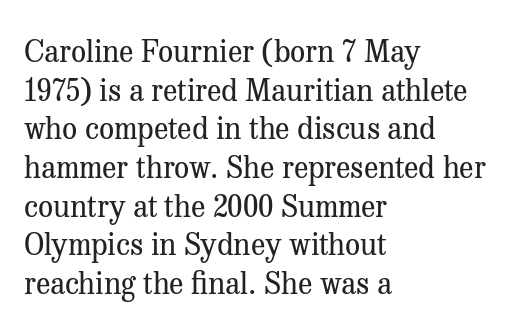
{"serif": "yes", "italic": "no", "bold": "no", "weight": "regular", "width": "normal", "stroke_contrast": "medium", "x_height": "medium", "monospaced": "no", "underline": "no", "align": "left", "line_spacing": "normal", "line_spacing_ratio": 1.29, "letter_spacing": "normal", "letter_spacing_em": 0.0, "glyph_px": 30}
